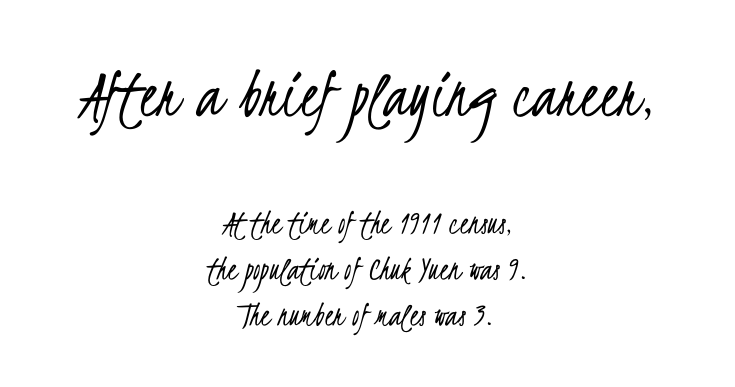
Type without underlining. The characters are drawn with everyday or finer stroke widths. Size contrast runs from large at the top to small at the bottom. The letters carry no serifs — their stems end cleanly without finishing strokes.
